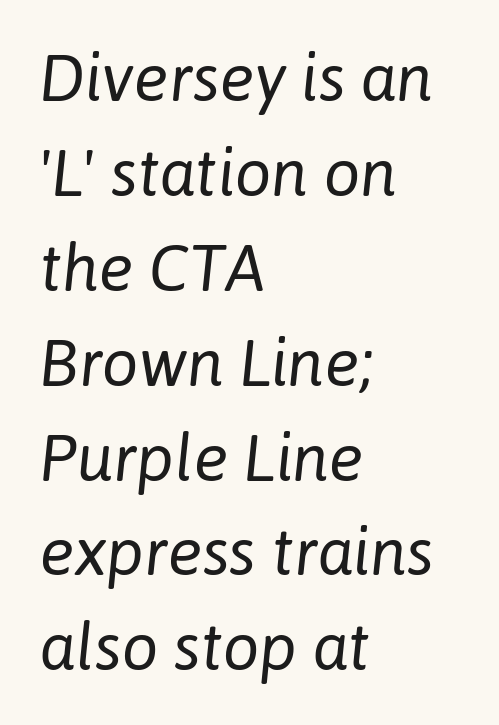
The image shows 65 px regular-weight type, italic (leaning right); set left-aligned, normal line spacing (1.46x), normal letter spacing, not underlined; low stroke contrast and a medium x-height.
